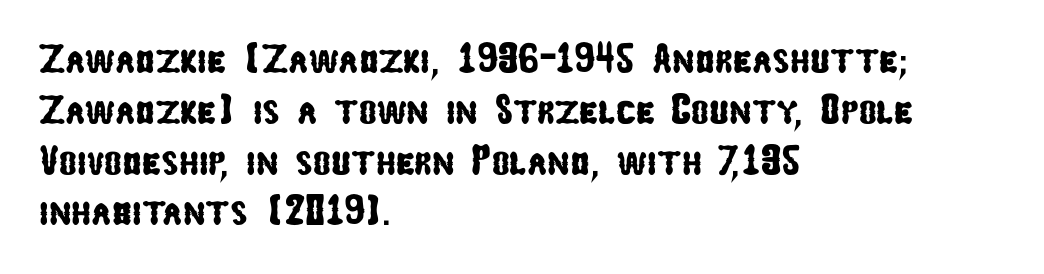
Q: Is the typeface a serif or a sans-serif typeface? A: Sans-serif.
Q: Is the text underlined? A: No.
Q: How is the paragraph aligned? A: Left-aligned.
Q: Is the spacing between letters normal or unusually wide? A: Normal.
Q: Width (condensed, normal, or wide)? A: Condensed.
Q: Stroke contrast? A: Low.
Q: x-height? A: Medium.
Q: Monospaced? A: No.
